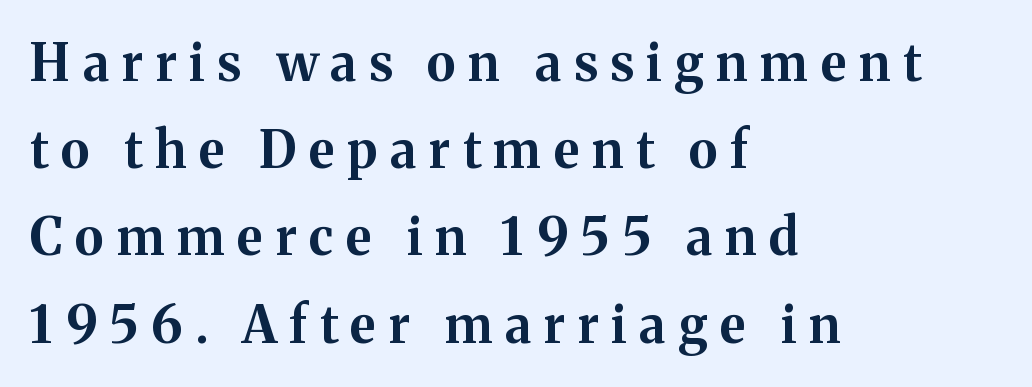
Notice how thick the strokes are: this is what a full bold looks like. Here the designer chose a conventional face with non-uniform glyph widths. Nope, not italic — everything's standing straight. Students, note that the glyphs here are deliberately spaced far apart. Left-aligned paragraph, ragged on the right.
